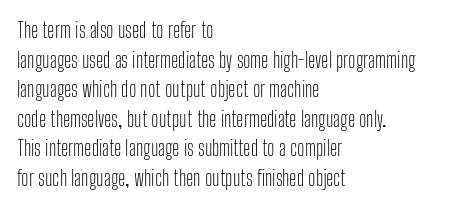
{"italic": "no", "bold": "no", "underline": "no", "align": "left", "line_spacing": "normal", "line_spacing_ratio": 1.41, "letter_spacing": "normal", "letter_spacing_em": 0.0, "glyph_px": 21}
